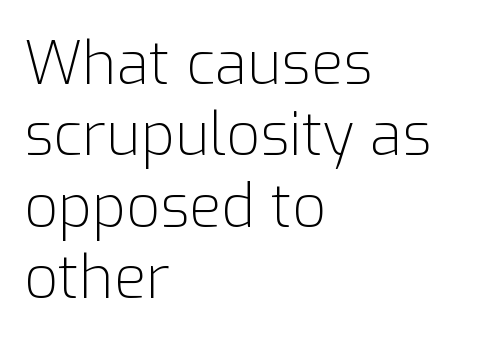
{"serif": "no", "italic": "no", "bold": "no", "weight": "light", "width": "normal", "stroke_contrast": "low", "x_height": "medium", "monospaced": "no", "underline": "no", "align": "left", "line_spacing_ratio": 1.21, "letter_spacing": "normal", "letter_spacing_em": 0.0, "glyph_px": 59}
